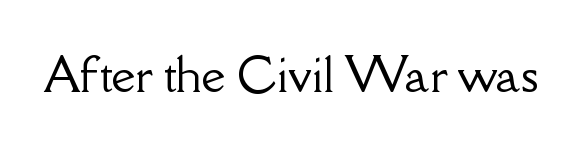
{"serif": "yes", "italic": "no", "width": "normal", "stroke_contrast": "low", "x_height": "small", "monospaced": "no", "underline": "no", "letter_spacing": "normal", "letter_spacing_em": 0.0, "glyph_px": 46}
